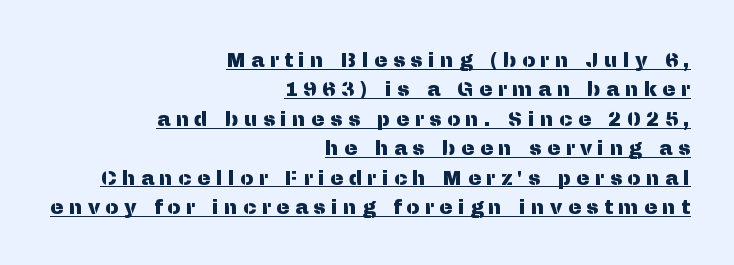
{"italic": "no", "underline": "yes", "align": "right", "line_spacing": "normal", "line_spacing_ratio": 1.47, "letter_spacing": "wide", "letter_spacing_em": 0.27, "glyph_px": 20}
